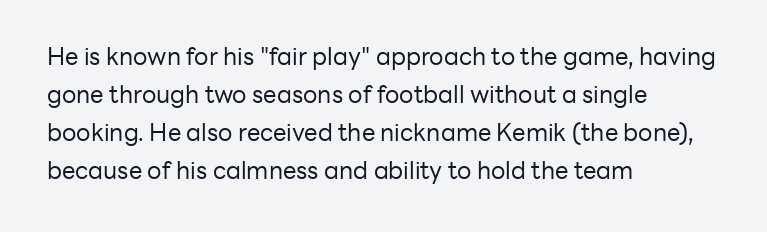
Q: Is the text bold? A: No.
Q: Is the text italic (slanted)? A: No, it is upright.
Q: Is the text underlined? A: No.
Q: How is the paragraph aligned? A: Left-aligned.
Q: Is the spacing between letters normal or unusually wide? A: Normal.
Q: Is the spacing between lines tight, normal or loose? A: Normal.
